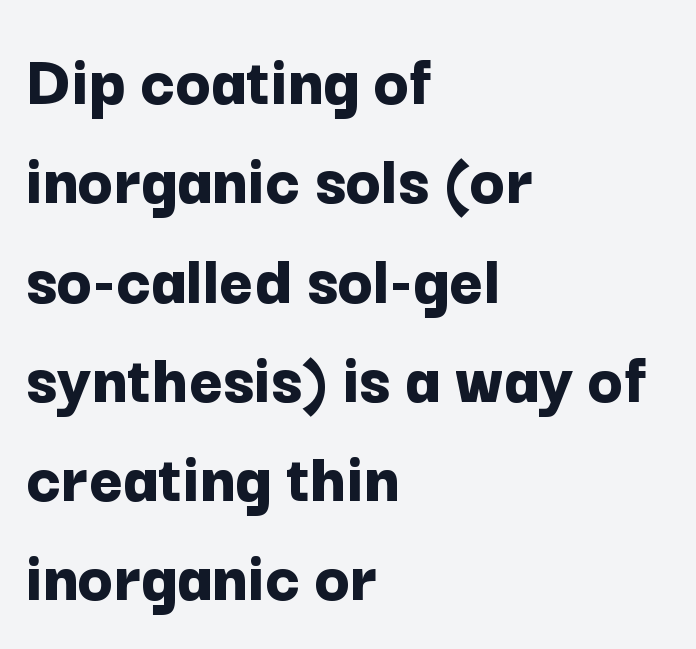
Q: Is the text bold? A: Yes.
Q: Is the text italic (slanted)? A: No, it is upright.
Q: Is the typeface a serif or a sans-serif typeface? A: Sans-serif.
Q: Is the text underlined? A: No.
Q: How is the paragraph aligned? A: Left-aligned.
Q: Is the spacing between letters normal or unusually wide? A: Normal.
Q: Is the spacing between lines tight, normal or loose? A: Normal.
Q: Width (condensed, normal, or wide)? A: Normal.
Q: Stroke contrast? A: Low.
Q: x-height? A: Medium.
Q: Monospaced? A: No.
